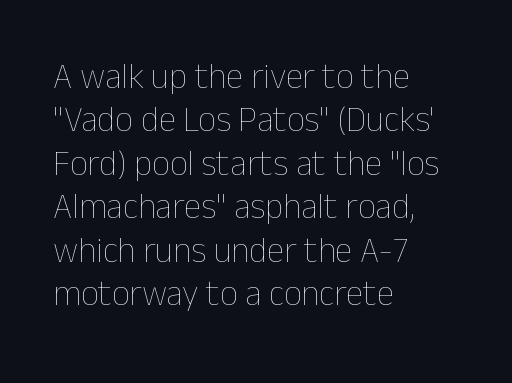
Q: Is the text bold? A: No.
Q: Is the text italic (slanted)? A: No, it is upright.
Q: Is the text underlined? A: No.
Q: How is the paragraph aligned? A: Left-aligned.
Q: Is the spacing between letters normal or unusually wide? A: Normal.
Q: Width (condensed, normal, or wide)? A: Normal.
Q: Stroke contrast? A: Low.
Q: x-height? A: Medium.
Q: Monospaced? A: No.
